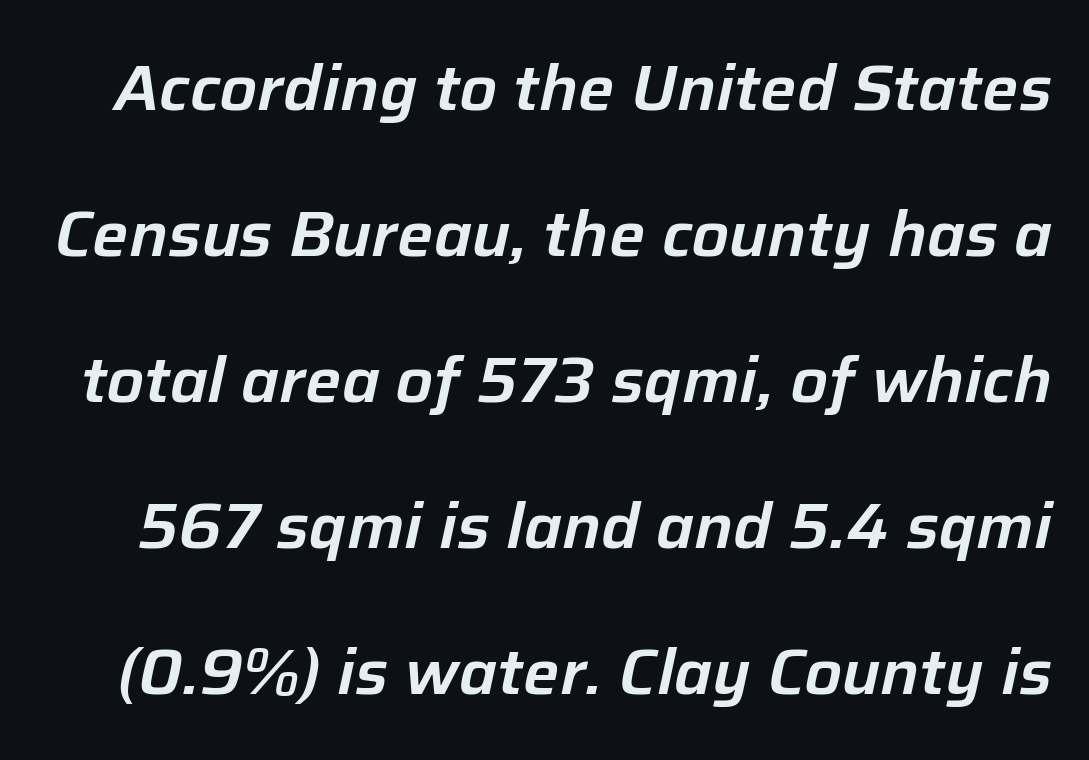
Q: Is the text italic (slanted)? A: Yes, it leans right by about 12 degrees.
Q: Is the text underlined? A: No.
Q: Is the spacing between letters normal or unusually wide? A: Normal.
Q: Is the spacing between lines tight, normal or loose? A: Loose.
Q: Width (condensed, normal, or wide)? A: Normal.
Q: Stroke contrast? A: Low.
Q: x-height? A: Medium.
Q: Monospaced? A: No.
